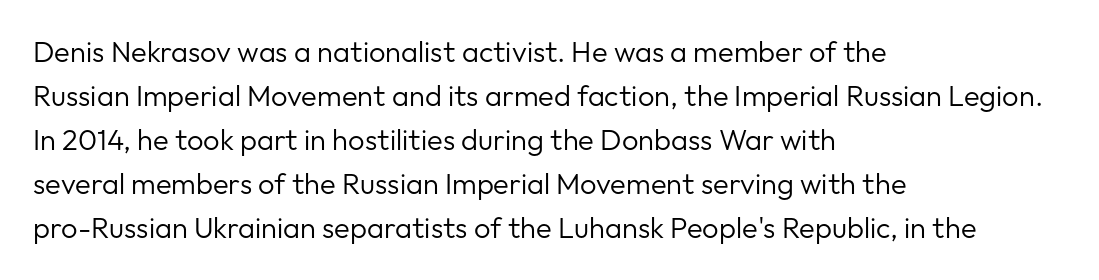
The image shows 29 px regular-weight sans-serif type, upright; set left-aligned, normal line spacing (1.52x), normal letter spacing, not underlined; low stroke contrast and a medium x-height.
